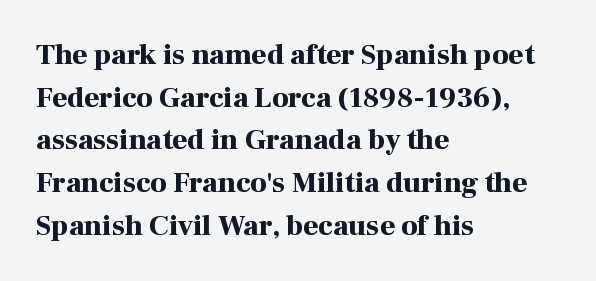
The image shows 29 px bold serif type, upright; set left-aligned, normal line spacing (1.47x), normal letter spacing, not underlined; high stroke contrast and a medium x-height.
